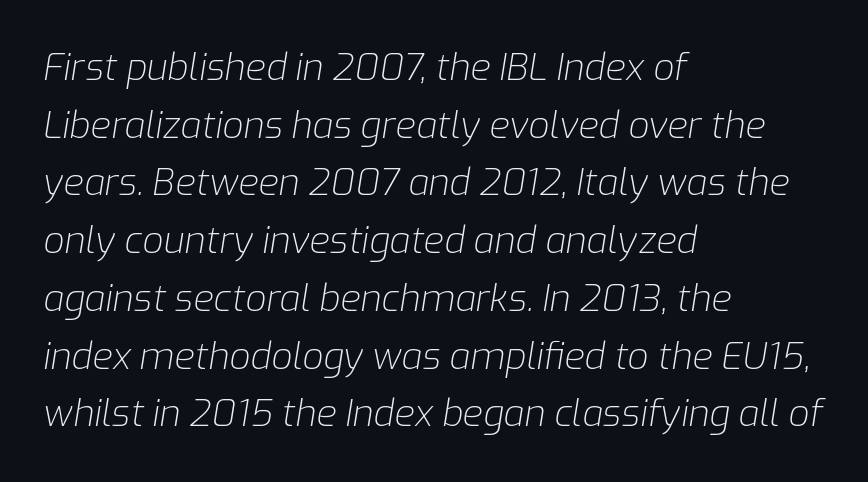
The image shows 37 px light type, italic (leaning right); set left-aligned, normal line spacing (1.56x), normal letter spacing, not underlined; low stroke contrast and a medium x-height.
